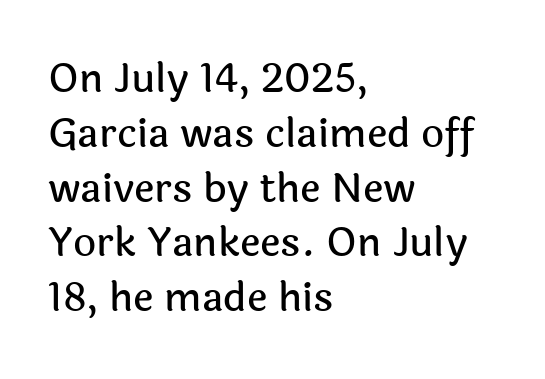
The image shows 40 px sans-serif type, upright; set left-aligned, normal line spacing (1.37x), normal letter spacing, not underlined; a medium x-height.
